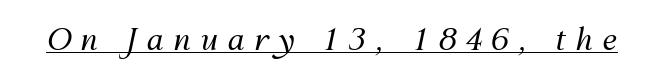
Q: Is the text bold? A: No.
Q: Is the text italic (slanted)? A: Yes, it leans right by about 12 degrees.
Q: Is the text underlined? A: Yes.
Q: Is the spacing between letters normal or unusually wide? A: Unusually wide.
Q: Width (condensed, normal, or wide)? A: Normal.
Q: Stroke contrast? A: Medium.
Q: x-height? A: Medium.
Q: Monospaced? A: No.
